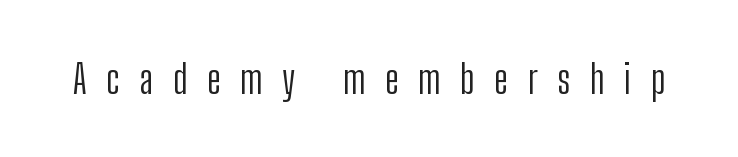
{"serif": "no", "italic": "no", "bold": "no", "weight": "light", "width": "condensed", "stroke_contrast": "low", "x_height": "medium", "monospaced": "no", "underline": "no", "letter_spacing": "wide", "letter_spacing_em": 0.49, "glyph_px": 40}
